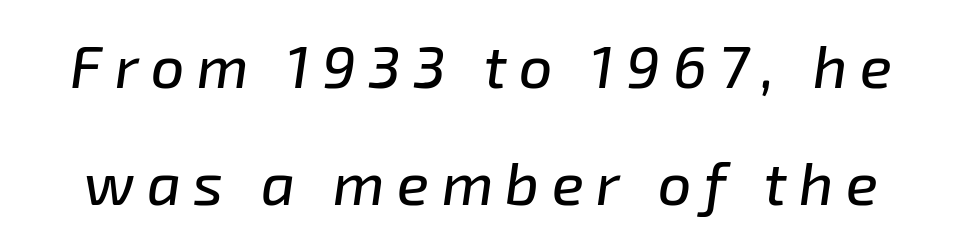
The image shows 59 px text type, italic (leaning right); set loose line spacing (1.99x), unusually wide letter spacing (+0.21 em), not underlined; low stroke contrast and a medium x-height.
